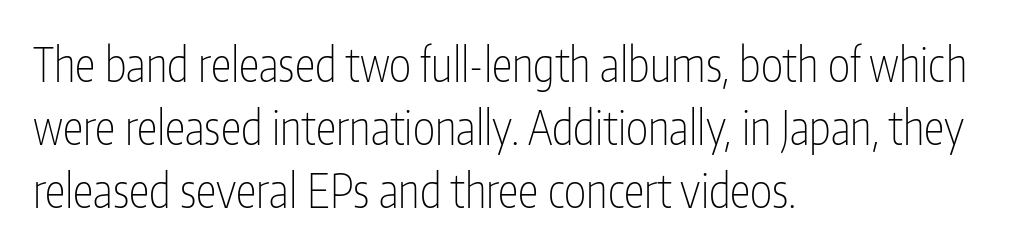
Q: Is the text bold? A: No.
Q: Is the text italic (slanted)? A: No, it is upright.
Q: Is the typeface a serif or a sans-serif typeface? A: Sans-serif.
Q: Is the text underlined? A: No.
Q: How is the paragraph aligned? A: Left-aligned.
Q: Is the spacing between letters normal or unusually wide? A: Normal.
Q: Is the spacing between lines tight, normal or loose? A: Normal.
Q: Width (condensed, normal, or wide)? A: Condensed.
Q: Stroke contrast? A: Low.
Q: x-height? A: Medium.
Q: Monospaced? A: No.
